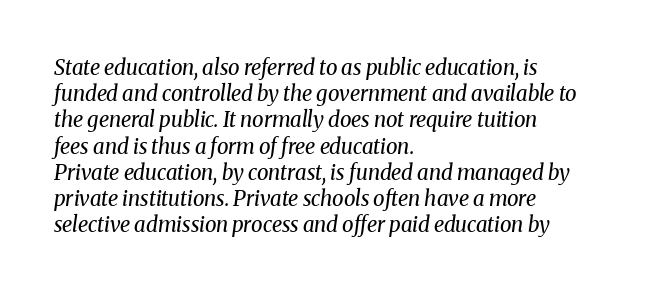
{"italic": "yes", "lean": "right", "slant_degrees": 8, "bold": "no", "underline": "no", "align": "left", "line_spacing": "normal", "line_spacing_ratio": 1.25, "letter_spacing": "normal", "letter_spacing_em": 0.0, "glyph_px": 21}
